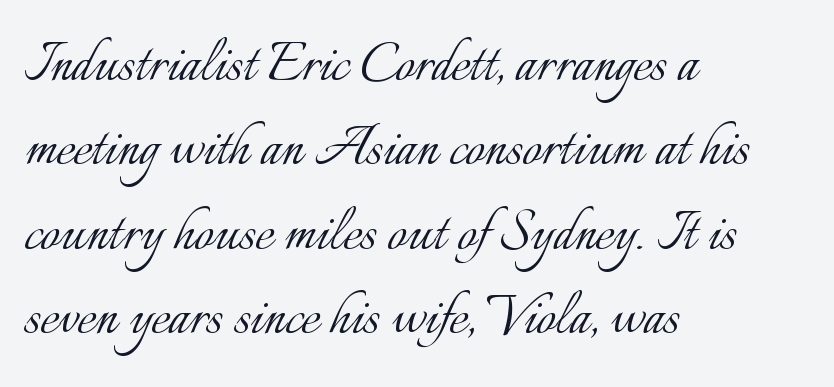
Q: Is the text bold? A: No.
Q: Is the text italic (slanted)? A: Yes.
Q: Is the text underlined? A: No.
Q: How is the paragraph aligned? A: Left-aligned.
Q: Is the spacing between letters normal or unusually wide? A: Normal.
Q: Width (condensed, normal, or wide)? A: Normal.
Q: Stroke contrast? A: Low.
Q: x-height? A: Small.
Q: Monospaced? A: No.
